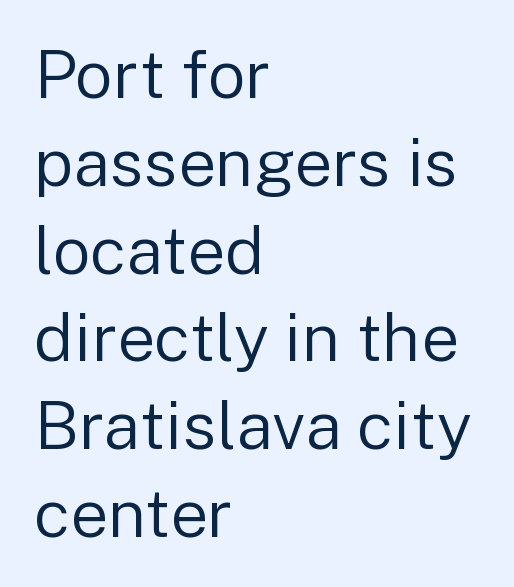
Q: Is the text bold? A: No.
Q: Is the text italic (slanted)? A: No, it is upright.
Q: Is the typeface a serif or a sans-serif typeface? A: Sans-serif.
Q: Is the text underlined? A: No.
Q: How is the paragraph aligned? A: Left-aligned.
Q: Is the spacing between letters normal or unusually wide? A: Normal.
Q: Is the spacing between lines tight, normal or loose? A: Normal.
Q: Width (condensed, normal, or wide)? A: Normal.
Q: Stroke contrast? A: Low.
Q: x-height? A: Medium.
Q: Monospaced? A: No.
